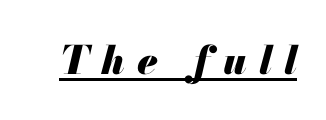
Q: Is the text bold? A: Yes.
Q: Is the text italic (slanted)? A: Yes, it leans right by about 13 degrees.
Q: Is the text underlined? A: Yes.
Q: Is the spacing between letters normal or unusually wide? A: Unusually wide.
Q: Width (condensed, normal, or wide)? A: Normal.
Q: Stroke contrast? A: Medium.
Q: x-height? A: Small.
Q: Monospaced? A: No.
